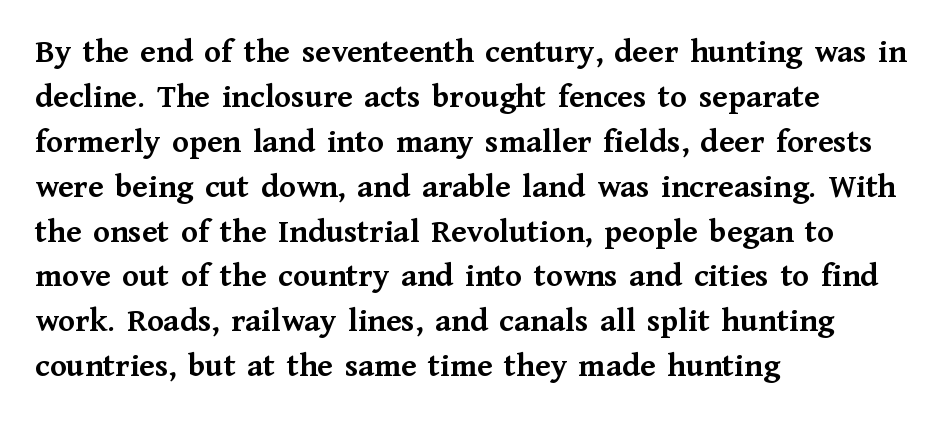
{"serif": "yes", "italic": "no", "bold": "yes", "weight": "semibold", "width": "normal", "stroke_contrast": "medium", "x_height": "medium", "monospaced": "no", "underline": "no", "align": "left", "line_spacing": "normal", "line_spacing_ratio": 1.32, "letter_spacing": "normal", "letter_spacing_em": 0.0, "glyph_px": 34}
